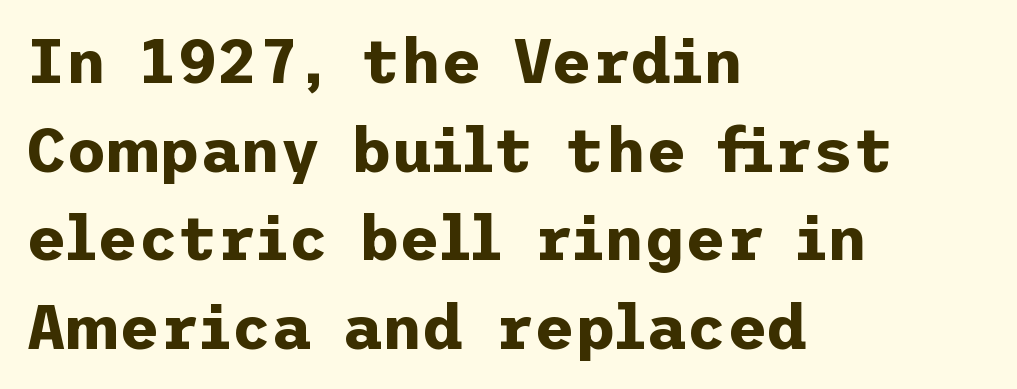
Q: Is the text bold? A: Yes.
Q: Is the text italic (slanted)? A: No, it is upright.
Q: Is the typeface a serif or a sans-serif typeface? A: Sans-serif.
Q: Is the text underlined? A: No.
Q: How is the paragraph aligned? A: Left-aligned.
Q: Is the spacing between letters normal or unusually wide? A: Normal.
Q: Is the spacing between lines tight, normal or loose? A: Normal.
Q: Width (condensed, normal, or wide)? A: Normal.
Q: Stroke contrast? A: Low.
Q: x-height? A: Medium.
